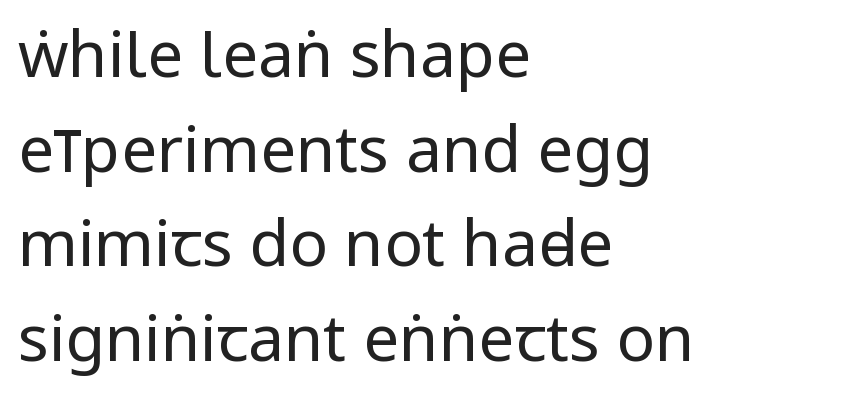
{"serif": "no", "italic": "no", "bold": "no", "weight": "regular", "width": "condensed", "stroke_contrast": "low", "x_height": "large", "monospaced": "no", "underline": "no", "align": "left", "line_spacing": "normal", "line_spacing_ratio": 1.48, "letter_spacing": "normal", "letter_spacing_em": 0.0, "glyph_px": 64}
